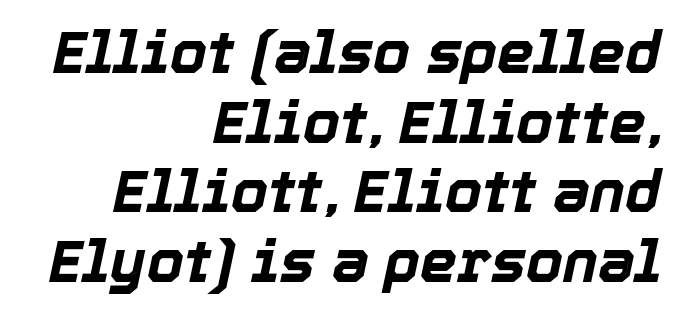
The image shows 59 px bold type, italic (leaning right); set right-aligned, line spacing 1.18x, normal letter spacing, not underlined; a medium x-height.
